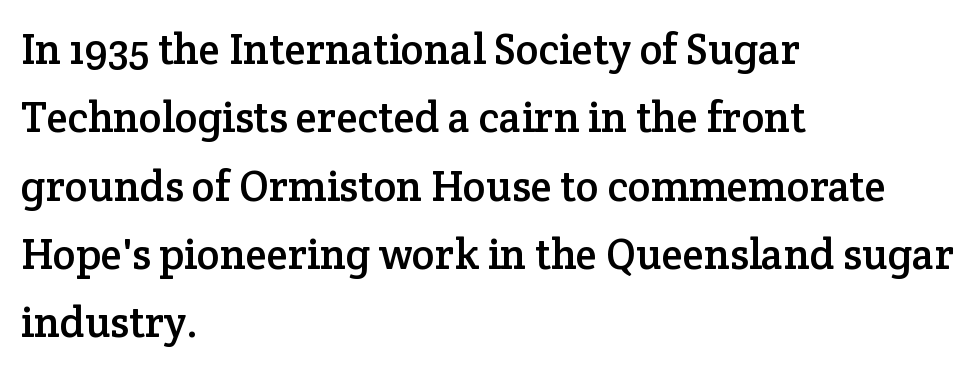
Regarding serifs, this sample has them. Line beginnings align vertically; line endings do not. Regarding leading, the lines here are spaced in the standard way. Nobody drew a line under any word here. Look at the tracking — it's just the regular setting, nothing added. Vertical strokes here are truly vertical.
